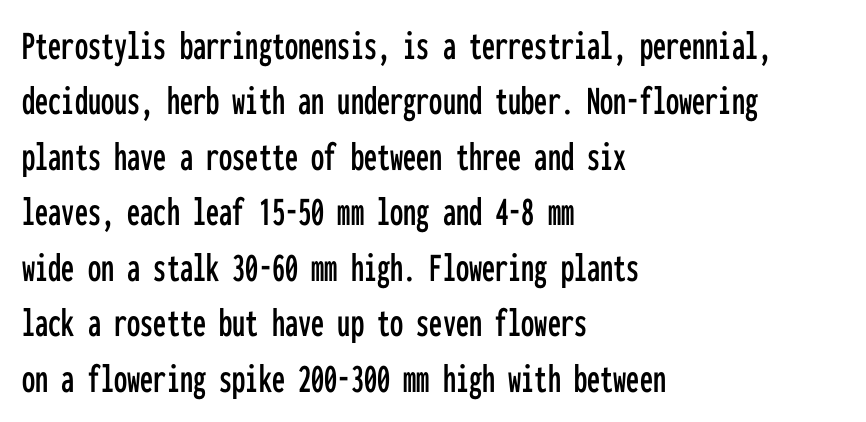
Q: Is the text italic (slanted)? A: No, it is upright.
Q: Is the typeface a serif or a sans-serif typeface? A: Sans-serif.
Q: Is the text underlined? A: No.
Q: How is the paragraph aligned? A: Left-aligned.
Q: Is the spacing between letters normal or unusually wide? A: Normal.
Q: Is the spacing between lines tight, normal or loose? A: Normal.
Q: Width (condensed, normal, or wide)? A: Condensed.
Q: Stroke contrast? A: Low.
Q: x-height? A: Medium.
Q: Monospaced? A: Yes.
